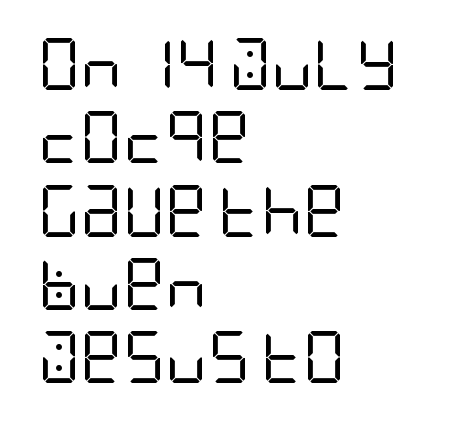
The image shows 52 px regular-weight, condensed sans-serif type, upright; set left-aligned, normal line spacing (1.41x), normal letter spacing, not underlined; low stroke contrast and a large x-height.
